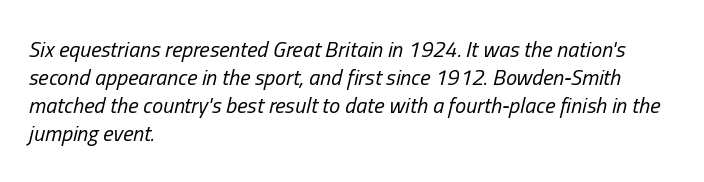
The image shows 22 px text type, italic (leaning right); set left-aligned, normal line spacing (1.27x), normal letter spacing, not underlined.
